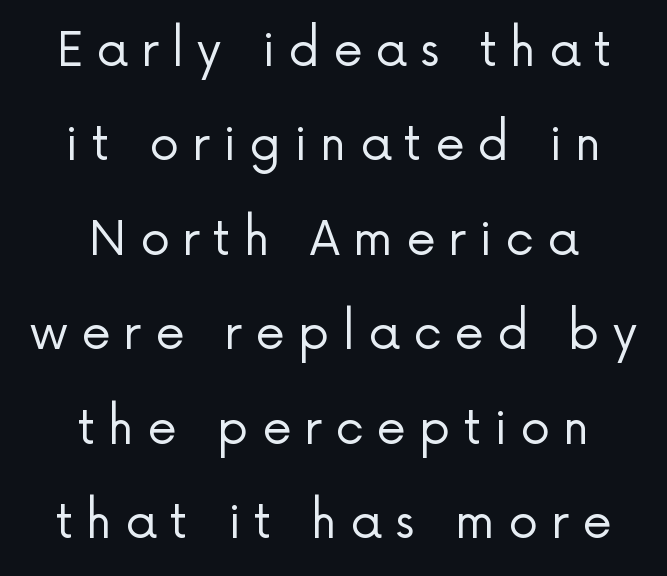
Q: Is the text bold? A: No.
Q: Is the text italic (slanted)? A: No, it is upright.
Q: Is the typeface a serif or a sans-serif typeface? A: Sans-serif.
Q: Is the text underlined? A: No.
Q: How is the paragraph aligned? A: Centered.
Q: Is the spacing between letters normal or unusually wide? A: Unusually wide.
Q: Is the spacing between lines tight, normal or loose? A: Loose.
Q: Width (condensed, normal, or wide)? A: Normal.
Q: Stroke contrast? A: Low.
Q: x-height? A: Medium.
Q: Monospaced? A: No.
